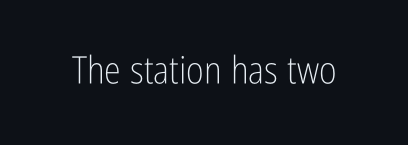
Q: Is the text bold? A: No.
Q: Is the text italic (slanted)? A: No, it is upright.
Q: Is the typeface a serif or a sans-serif typeface? A: Sans-serif.
Q: Is the text underlined? A: No.
Q: Is the spacing between letters normal or unusually wide? A: Normal.
Q: Width (condensed, normal, or wide)? A: Condensed.
Q: Stroke contrast? A: Low.
Q: x-height? A: Medium.
Q: Monospaced? A: No.
